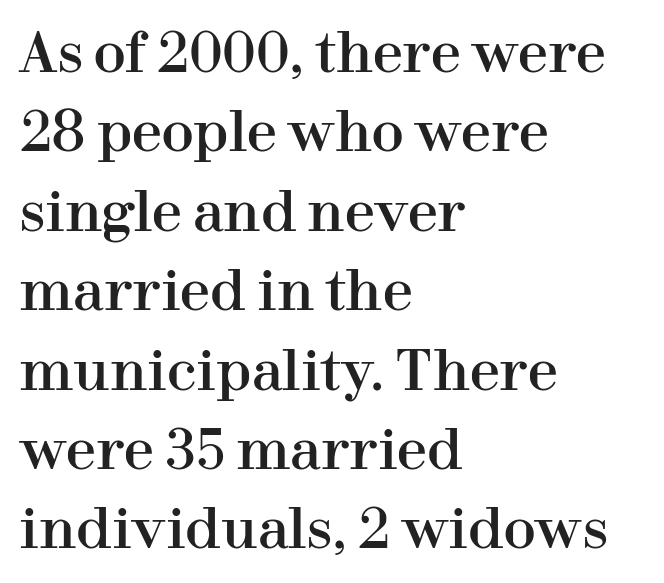
{"serif": "yes", "italic": "no", "width": "normal", "stroke_contrast": "high", "x_height": "medium", "monospaced": "no", "underline": "no", "align": "left", "line_spacing": "normal", "line_spacing_ratio": 1.47, "letter_spacing": "normal", "letter_spacing_em": 0.0, "glyph_px": 54}
